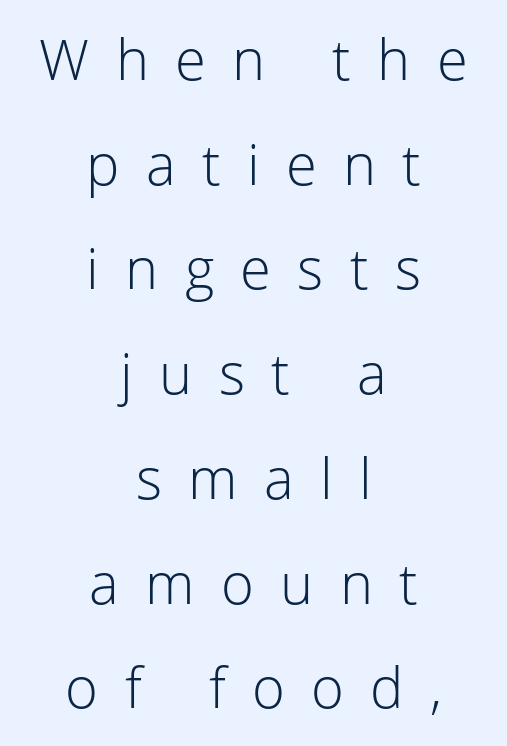
The font sits on the lighter half of the weight spectrum, regular included. If you drew a line through each stem, it would be perfectly vertical. Check the space under the baseline: it is left empty. Glyph-to-glyph distance is far greater than everyday printed text. Serifs: no, the terminals of the letterforms are clean.
